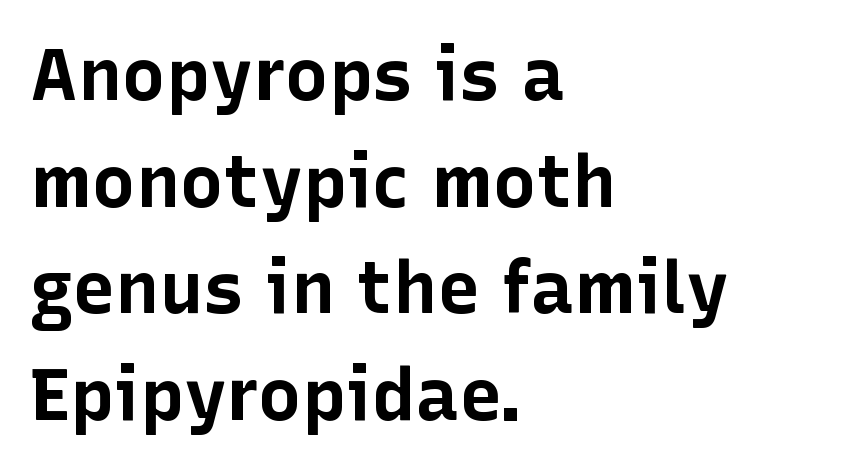
Q: Is the text bold? A: Yes.
Q: Is the text italic (slanted)? A: No, it is upright.
Q: Is the typeface a serif or a sans-serif typeface? A: Sans-serif.
Q: Is the text underlined? A: No.
Q: How is the paragraph aligned? A: Left-aligned.
Q: Is the spacing between letters normal or unusually wide? A: Normal.
Q: Is the spacing between lines tight, normal or loose? A: Normal.
Q: Width (condensed, normal, or wide)? A: Normal.
Q: Stroke contrast? A: Low.
Q: x-height? A: Medium.
Q: Monospaced? A: No.
